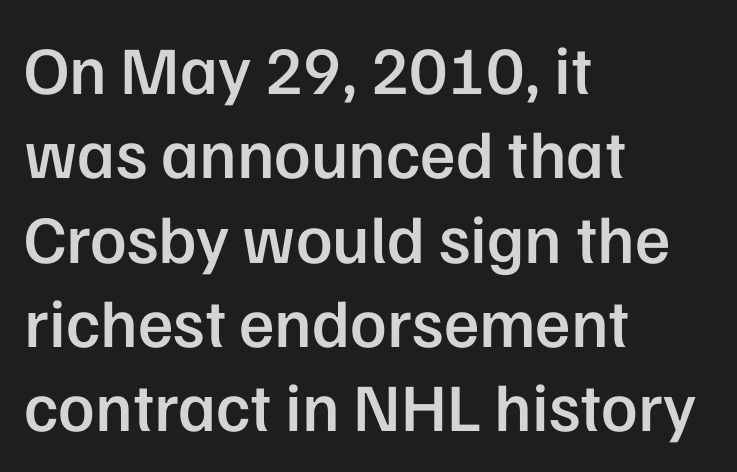
Q: Is the text bold? A: Semi-bold.
Q: Is the text italic (slanted)? A: No, it is upright.
Q: Is the typeface a serif or a sans-serif typeface? A: Sans-serif.
Q: Is the text underlined? A: No.
Q: How is the paragraph aligned? A: Left-aligned.
Q: Is the spacing between letters normal or unusually wide? A: Normal.
Q: Width (condensed, normal, or wide)? A: Normal.
Q: Stroke contrast? A: Low.
Q: x-height? A: Medium.
Q: Monospaced? A: No.
